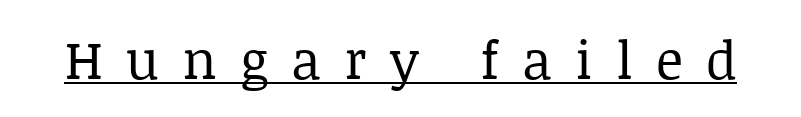
The image shows 53 px regular-weight serif type, upright; set unusually wide letter spacing (+0.44 em), underlined; low stroke contrast and a large x-height.
